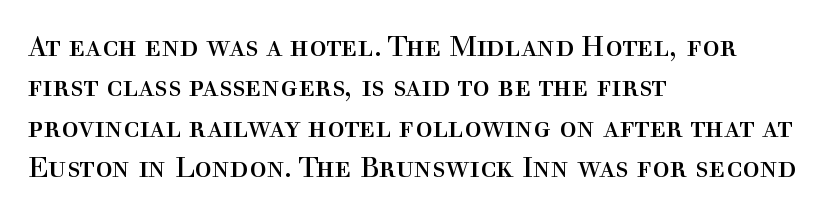
{"serif": "yes", "italic": "no", "bold": "no", "weight": "regular", "width": "normal", "x_height": "medium", "monospaced": "no", "underline": "no", "align": "left", "line_spacing": "normal", "line_spacing_ratio": 1.39, "letter_spacing": "normal", "letter_spacing_em": 0.0, "glyph_px": 29}
